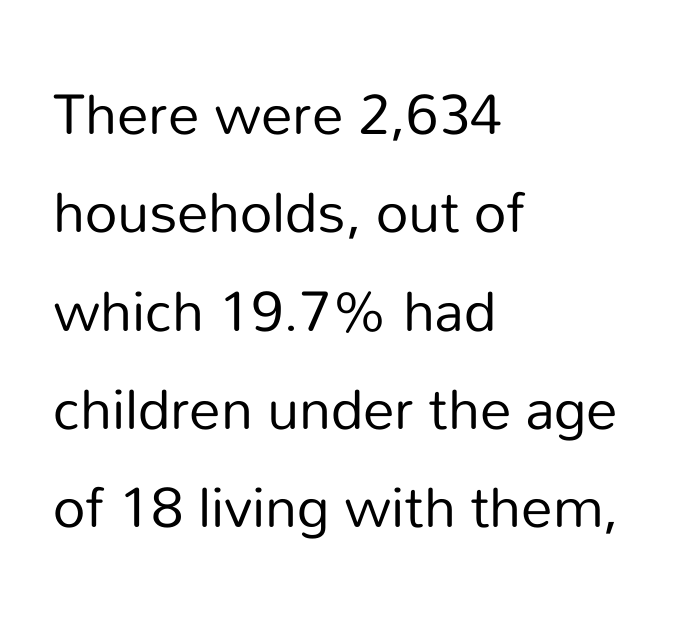
{"serif": "no", "italic": "no", "bold": "no", "weight": "regular", "width": "normal", "stroke_contrast": "low", "x_height": "medium", "monospaced": "no", "underline": "no", "align": "left", "line_spacing": "normal", "line_spacing_ratio": 1.56, "letter_spacing": "normal", "letter_spacing_em": 0.0, "glyph_px": 63}
